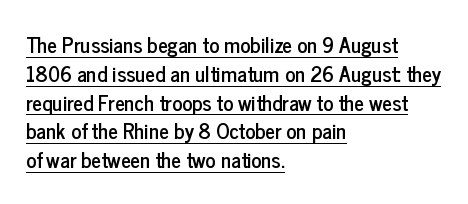
Line beginnings align vertically; line endings do not. Leading: standard. The horizontal fit of the characters is conventional and even. Ordinary non-slanted type is in use. Caption: lettering with a line underneath.
